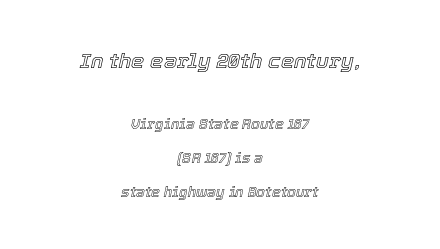
The designer gave the opening block more size than the closing block. The letters are slanted; this is an italic face. Honestly, the letter spacing is just normal — you wouldn't notice it. Vertically, the passage feels expansive, rows floating well apart.
